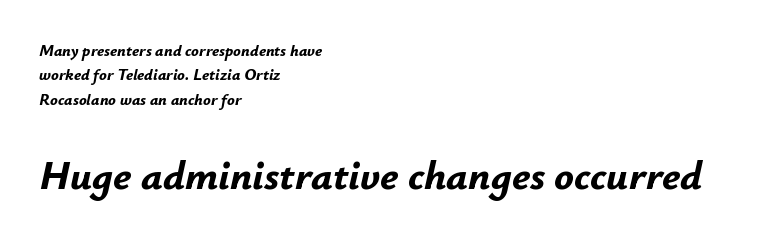
The image shows 41 px bold type, italic (leaning right); set left-aligned, normal line spacing (1.52x), normal letter spacing, not underlined; the second (bottom) block is 2.56x larger; low stroke contrast and a small x-height.
